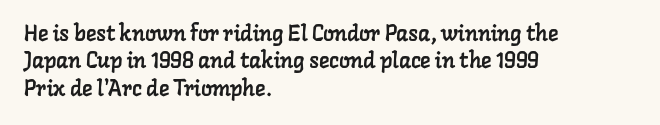
{"underline": "no", "align": "left", "line_spacing_ratio": 1.24, "letter_spacing": "normal", "letter_spacing_em": 0.0, "glyph_px": 22}
